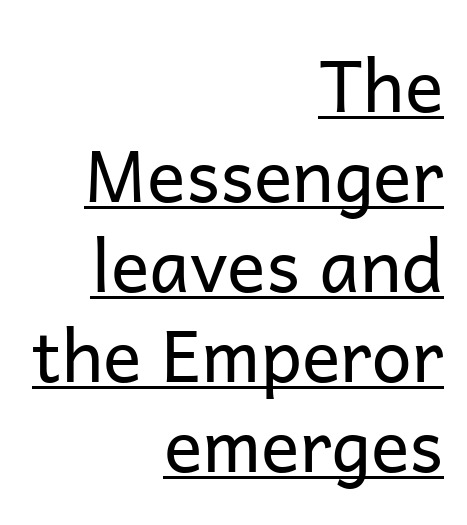
The passage shown is not bold in any degree. Think of a printed novel: that variable character pitch is what you see here. This is underlined copy, the kind a proofreader might mark for attention. This rendering leaves character spacing at its baseline value. Does the copy run flush right? Yes — the right margin is perfectly even.
